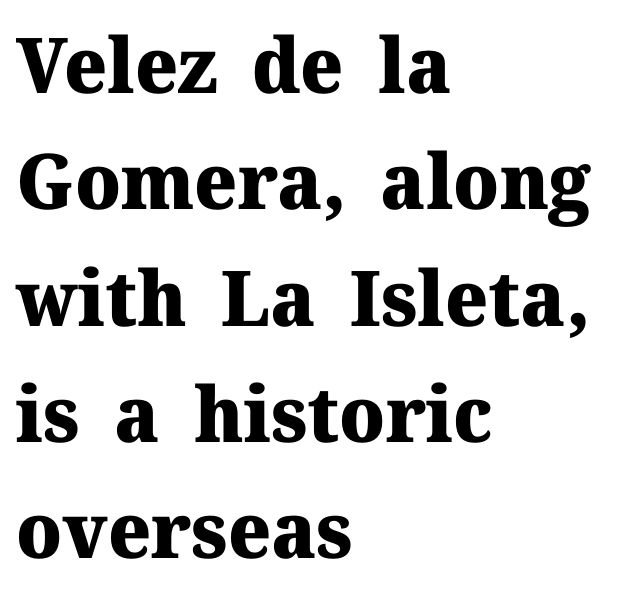
Q: Is the text bold? A: Yes.
Q: Is the text italic (slanted)? A: No, it is upright.
Q: Is the typeface a serif or a sans-serif typeface? A: Serif.
Q: Is the text underlined? A: No.
Q: How is the paragraph aligned? A: Left-aligned.
Q: Is the spacing between letters normal or unusually wide? A: Normal.
Q: Is the spacing between lines tight, normal or loose? A: Normal.
Q: Width (condensed, normal, or wide)? A: Normal.
Q: Stroke contrast? A: Medium.
Q: x-height? A: Medium.
Q: Monospaced? A: No.
